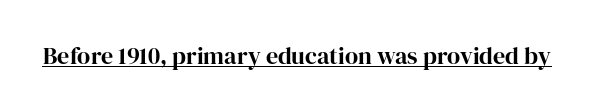
Default kerning and tracking; the words read as compact shapes. Notice how the stems are strictly vertical — no italics here. The glyphs are accompanied by a horizontal stroke just below them.
